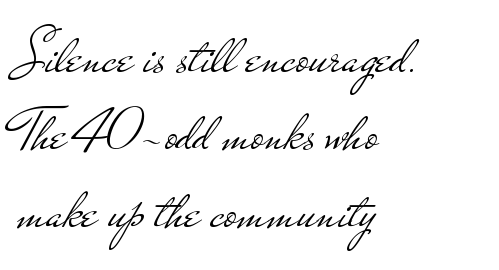
The image shows 61 px light, wide sans-serif type; set left-aligned, normal line spacing (1.27x), normal letter spacing, not underlined; low stroke contrast and a small x-height.
